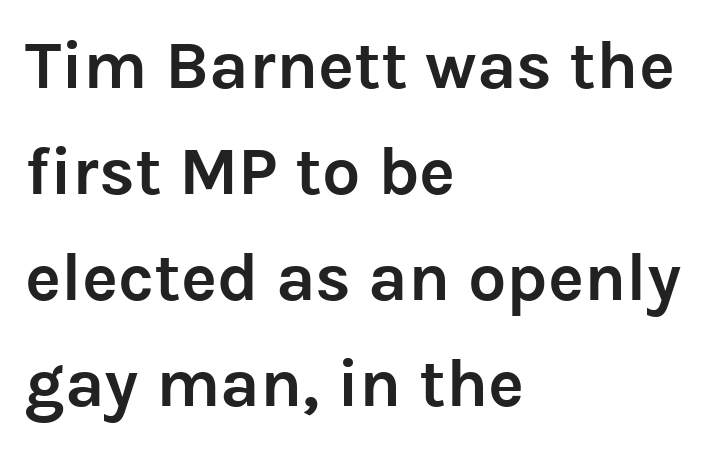
The letterforms sit shoulder to shoulder at normal distance. Letterform terminals end flat and unadorned throughout the passage. A typesetter would call this leading conventional body-copy spacing. Nope, not italic — everything's standing straight.
